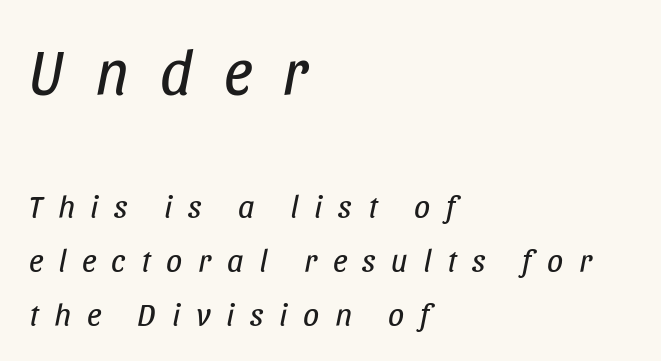
Q: Is the text bold? A: No.
Q: Is the text italic (slanted)? A: Yes, it leans right by about 11 degrees.
Q: Is the text underlined? A: No.
Q: How is the paragraph aligned? A: Left-aligned.
Q: Is the spacing between letters normal or unusually wide? A: Unusually wide.
Q: Is the spacing between lines tight, normal or loose? A: Normal.
Q: Which block of text is set in a larger size, the first (top) or the second (bottom)? A: The first (top) one.
Q: Width (condensed, normal, or wide)? A: Condensed.
Q: Stroke contrast? A: Low.
Q: x-height? A: Large.
Q: Monospaced? A: No.
